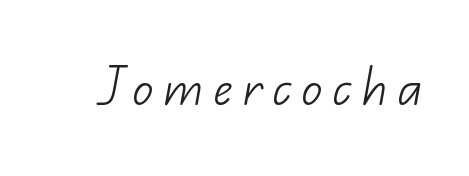
The image shows 42 px light sans-serif type; set unusually wide letter spacing (+0.22 em), not underlined; low stroke contrast and a small x-height.
